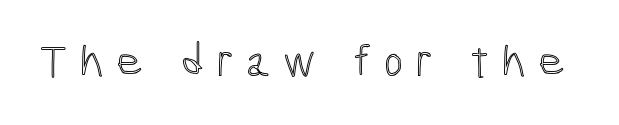
The image shows 46 px condensed type, upright; set unusually wide letter spacing (+0.27 em), not underlined; a medium x-height.
